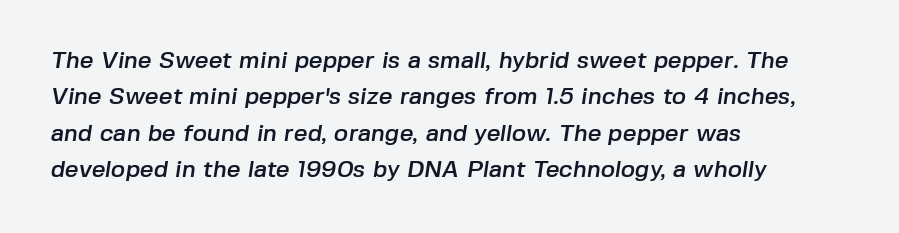
The passage shown stacks its lines at a standard gap. The passage is arranged the way most books set body copy — flush left. The horizontal fit of the characters is conventional and even. Descenders hang freely into open space.
